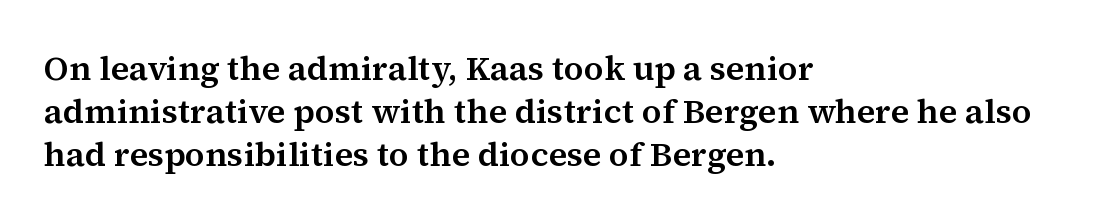
Q: Is the text italic (slanted)? A: No, it is upright.
Q: Is the typeface a serif or a sans-serif typeface? A: Serif.
Q: Is the text underlined? A: No.
Q: How is the paragraph aligned? A: Left-aligned.
Q: Is the spacing between letters normal or unusually wide? A: Normal.
Q: Is the spacing between lines tight, normal or loose? A: Normal.
Q: Width (condensed, normal, or wide)? A: Normal.
Q: Stroke contrast? A: Medium.
Q: x-height? A: Medium.
Q: Monospaced? A: No.
